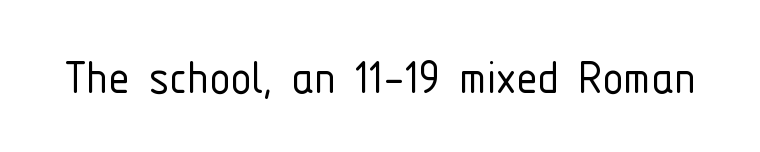
{"serif": "no", "italic": "no", "bold": "no", "weight": "light", "width": "condensed", "stroke_contrast": "low", "x_height": "medium", "monospaced": "no", "underline": "no", "letter_spacing": "normal", "letter_spacing_em": 0.0, "glyph_px": 53}
